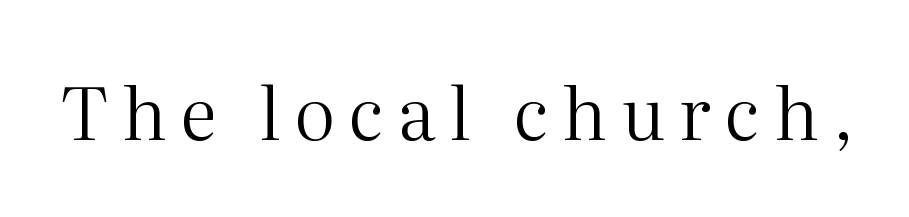
The image shows 73 px regular-weight serif type, upright; set not underlined; medium stroke contrast and a medium x-height.
